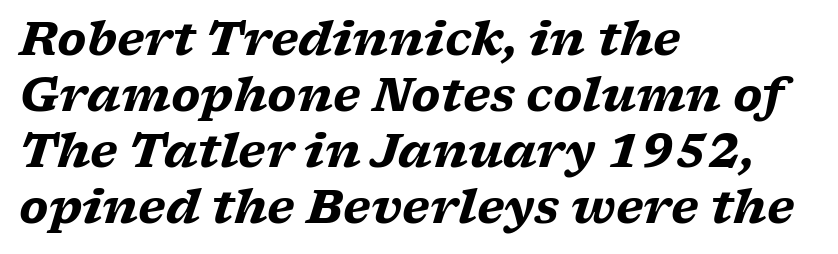
Q: Is the text bold? A: Yes.
Q: Is the text italic (slanted)? A: Yes, it leans right by about 17 degrees.
Q: Is the typeface a serif or a sans-serif typeface? A: Serif.
Q: Is the text underlined? A: No.
Q: How is the paragraph aligned? A: Left-aligned.
Q: Is the spacing between letters normal or unusually wide? A: Normal.
Q: Width (condensed, normal, or wide)? A: Wide.
Q: Stroke contrast? A: Low.
Q: x-height? A: Medium.
Q: Monospaced? A: No.
